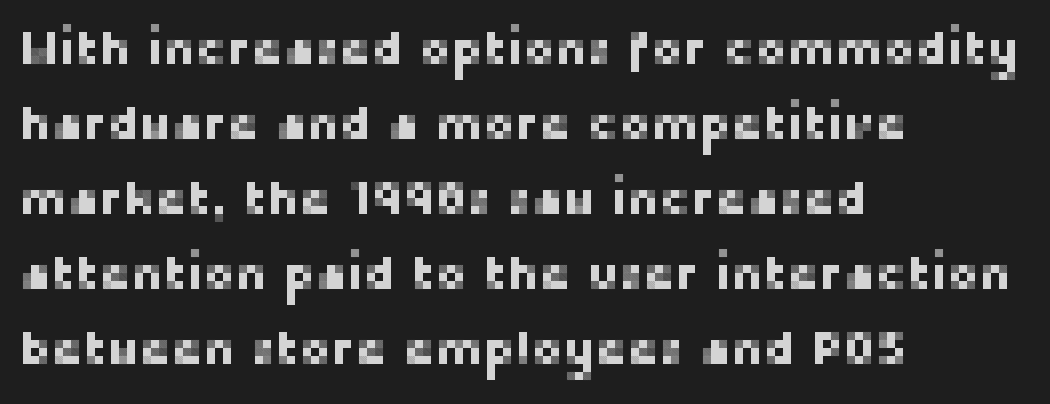
{"serif": "no", "italic": "no", "width": "normal", "stroke_contrast": "low", "x_height": "medium", "monospaced": "no", "underline": "no", "align": "left", "line_spacing": "normal", "line_spacing_ratio": 1.56, "letter_spacing": "normal", "letter_spacing_em": 0.0, "glyph_px": 48}
